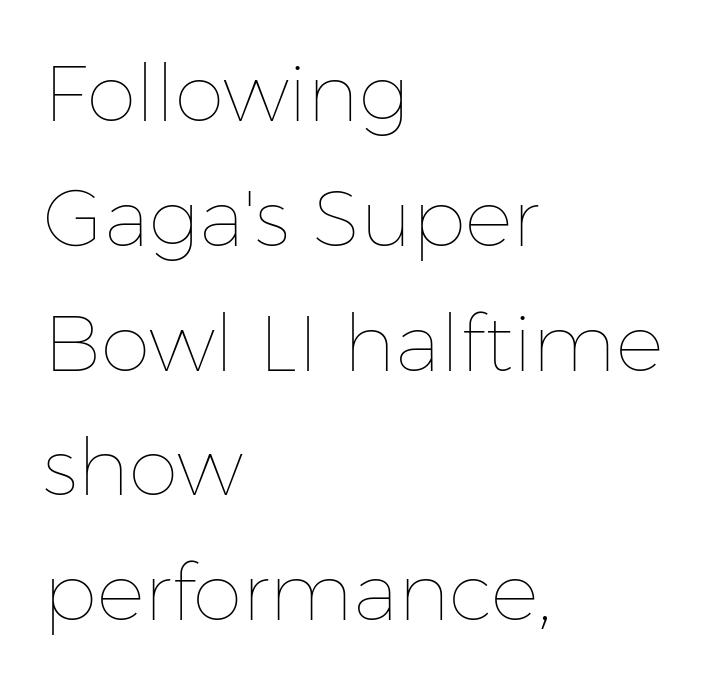
A roman cut, with each character standing at attention. The ragged edge is on the right, which tells us the setting is flush left. This is not heavy type; no bold has been used. Is this a fixed-width face? No — the glyphs have proportional, varying widths.
